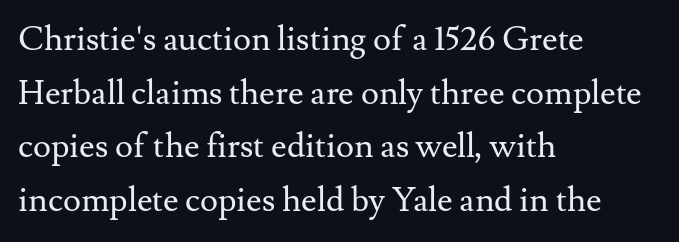
Does extra space separate the letters? No, they use regular spacing. Does the copy run flush right? No — it runs flush left. Type without underlining. Ascenders rise straight up at ninety degrees. This sample has the flowing, uneven cadence of proportional lettering.
